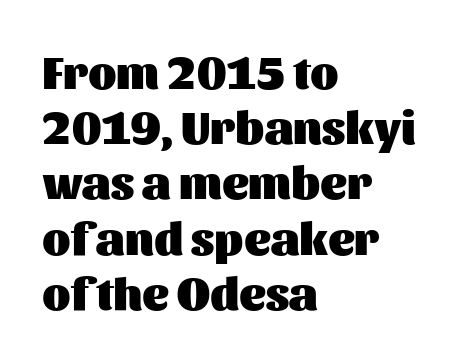
{"serif": "no", "italic": "no", "bold": "yes", "weight": "heavy", "width": "normal", "stroke_contrast": "medium", "x_height": "medium", "monospaced": "no", "underline": "no", "align": "left", "line_spacing_ratio": 1.2, "letter_spacing": "normal", "letter_spacing_em": 0.0, "glyph_px": 46}
